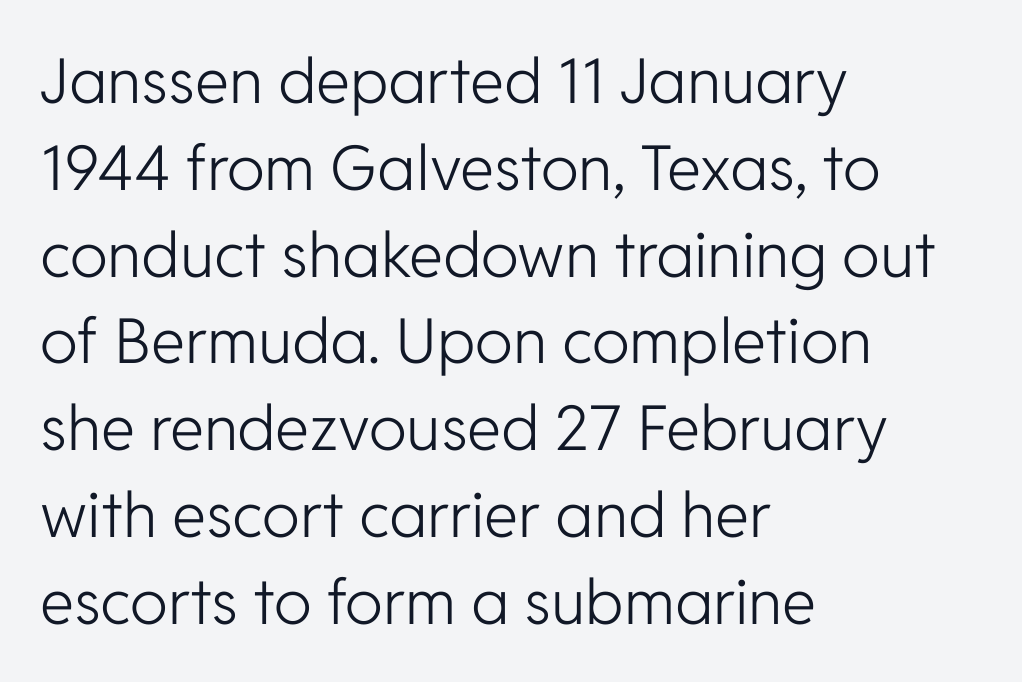
The image shows 62 px light sans-serif type, upright; set left-aligned, normal line spacing (1.4x), normal letter spacing, not underlined; low stroke contrast and a medium x-height.
